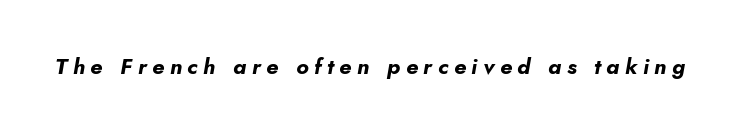
{"italic": "yes", "lean": "right", "slant_degrees": 5, "bold": "yes", "underline": "no", "letter_spacing": "wide", "letter_spacing_em": 0.25, "glyph_px": 22}
